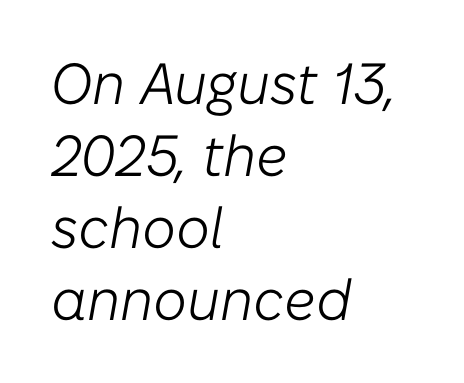
The font's italic variant was chosen for this text. Do the characters align in a grid? No, the font is proportional. The rag falls on the right side of this text block. Stems and bowls with no extra thickness — not bold. The type is set solid horizontally, with unmodified tracking.
